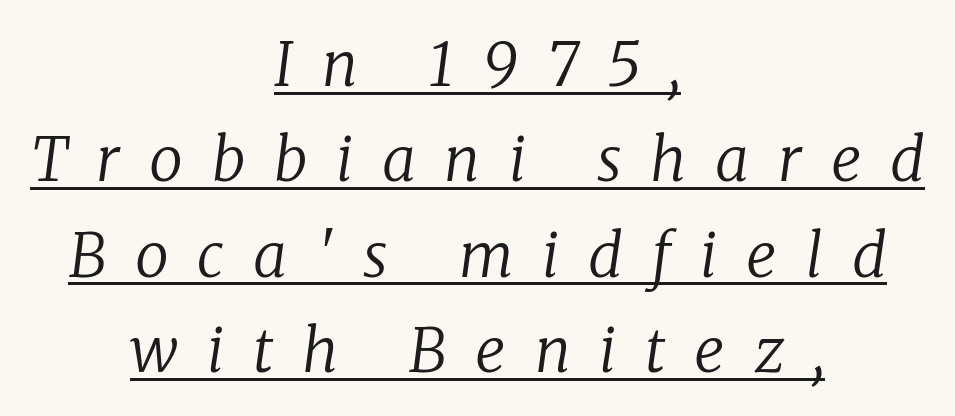
Spacing verdict: proportional, widths tailored to each character. The setting favours the middle, as headings and verse often do. Is there much room between lines? A standard amount, neither cramped nor airy. Think standard paragraph weight, or any step lighter than that. Letterform terminals end in serifs throughout the passage.
